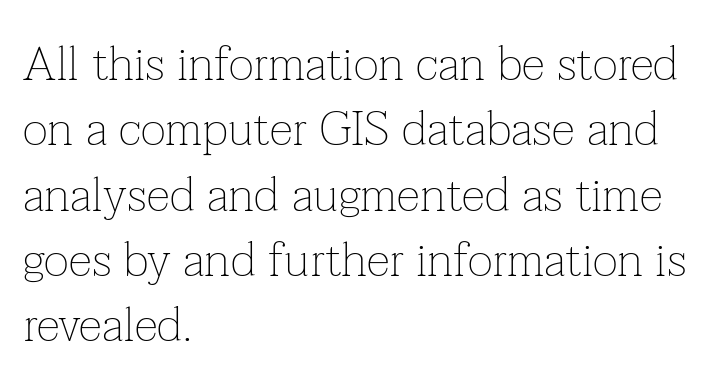
{"serif": "yes", "italic": "no", "bold": "no", "weight": "thin", "width": "normal", "stroke_contrast": "low", "x_height": "medium", "monospaced": "no", "underline": "no", "align": "left", "line_spacing": "normal", "line_spacing_ratio": 1.36, "letter_spacing": "normal", "letter_spacing_em": 0.0, "glyph_px": 48}
